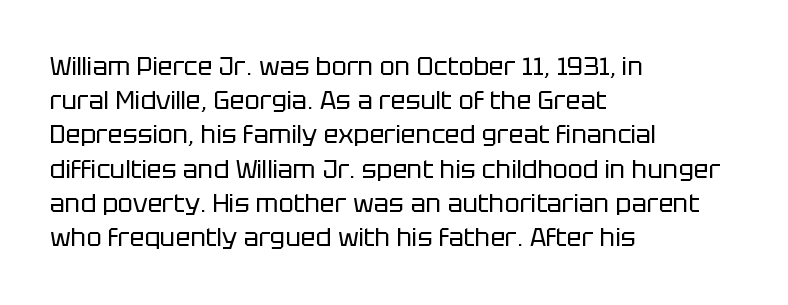
The image shows 25 px text type, upright; set left-aligned, normal line spacing (1.37x), normal letter spacing, not underlined.
